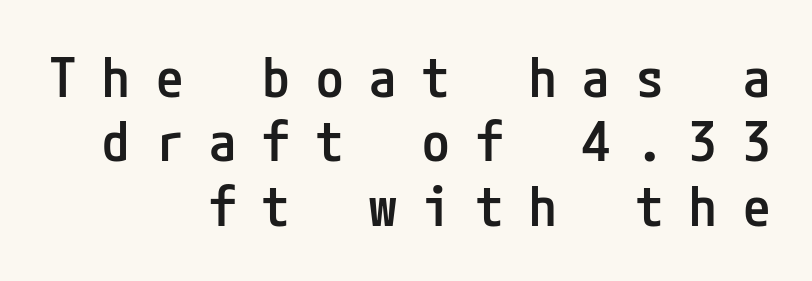
The image shows 55 px semibold, condensed sans-serif type, upright; set right-aligned, line spacing 1.17x, unusually wide letter spacing (+0.47 em), not underlined; low stroke contrast and a medium x-height.
